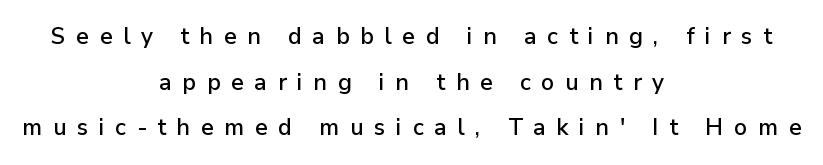
The image shows 23 px text type, upright; set centered, loose line spacing (1.98x), unusually wide letter spacing (+0.46 em), not underlined.
